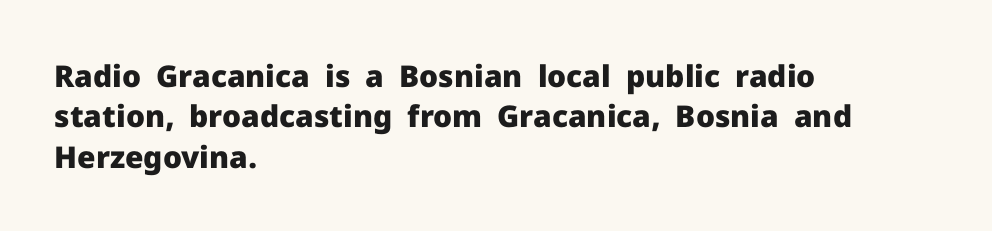
Q: Is the text bold? A: Yes.
Q: Is the text italic (slanted)? A: No, it is upright.
Q: Is the typeface a serif or a sans-serif typeface? A: Sans-serif.
Q: Is the text underlined? A: No.
Q: How is the paragraph aligned? A: Left-aligned.
Q: Is the spacing between letters normal or unusually wide? A: Normal.
Q: Is the spacing between lines tight, normal or loose? A: Normal.
Q: Width (condensed, normal, or wide)? A: Normal.
Q: Stroke contrast? A: Low.
Q: x-height? A: Medium.
Q: Monospaced? A: No.
